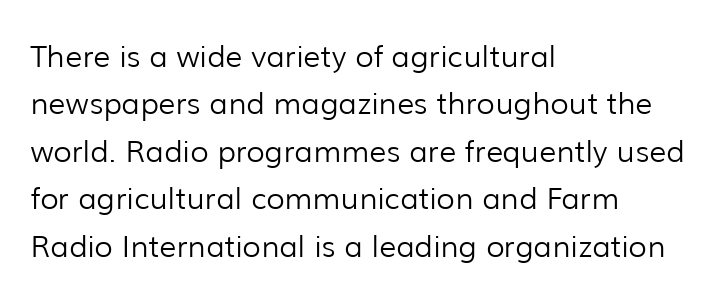
Ordinary non-slanted type is in use. Horizontal alignment here is leftward, the default for most running prose. Vertical spacing — default. Stems here are at most as thick as an everyday book face. The letters sit at their default tracking, neither squeezed nor spread. The designer went with a sans here, leaving each stem footless.
